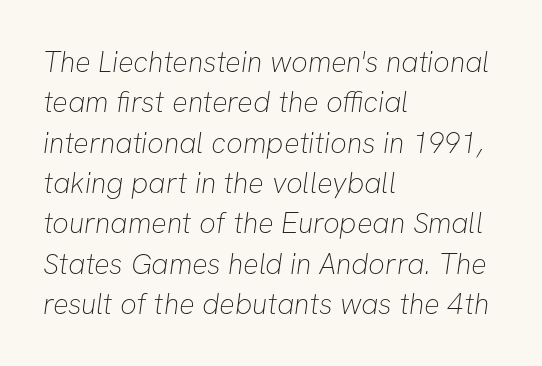
Q: Is the text bold? A: No.
Q: Is the typeface a serif or a sans-serif typeface? A: Sans-serif.
Q: Is the text underlined? A: No.
Q: How is the paragraph aligned? A: Left-aligned.
Q: Is the spacing between letters normal or unusually wide? A: Normal.
Q: Is the spacing between lines tight, normal or loose? A: Normal.
Q: Width (condensed, normal, or wide)? A: Normal.
Q: Stroke contrast? A: Low.
Q: x-height? A: Medium.
Q: Monospaced? A: No.
